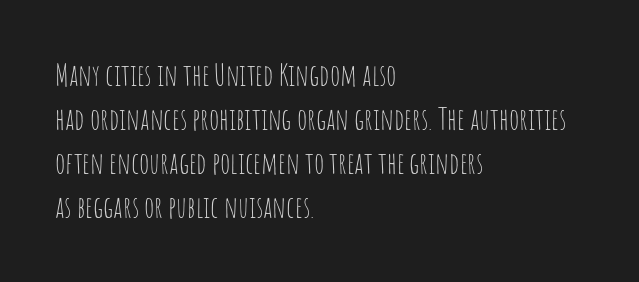
{"serif": "no", "italic": "no", "bold": "no", "weight": "thin", "width": "condensed", "stroke_contrast": "low", "x_height": "large", "monospaced": "no", "underline": "no", "align": "left", "line_spacing": "normal", "line_spacing_ratio": 1.47, "letter_spacing": "normal", "letter_spacing_em": 0.0, "glyph_px": 30}
